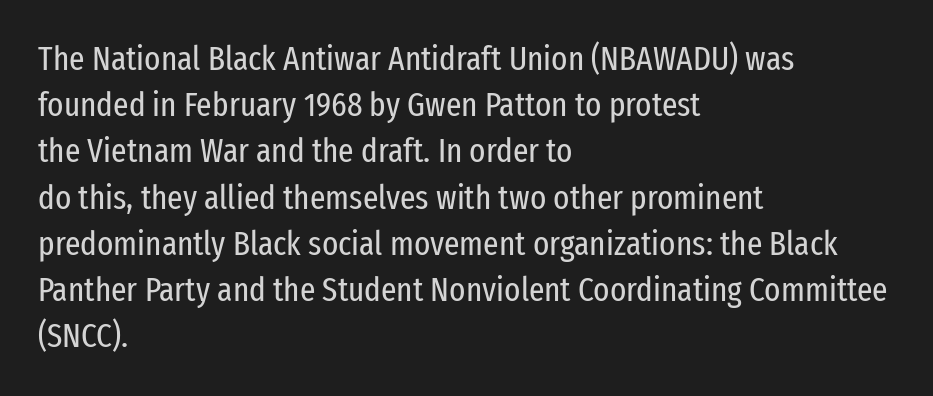
{"serif": "no", "italic": "no", "bold": "no", "weight": "regular", "width": "condensed", "stroke_contrast": "low", "x_height": "medium", "monospaced": "no", "underline": "no", "align": "left", "line_spacing": "normal", "line_spacing_ratio": 1.36, "letter_spacing": "normal", "letter_spacing_em": 0.0, "glyph_px": 34}
